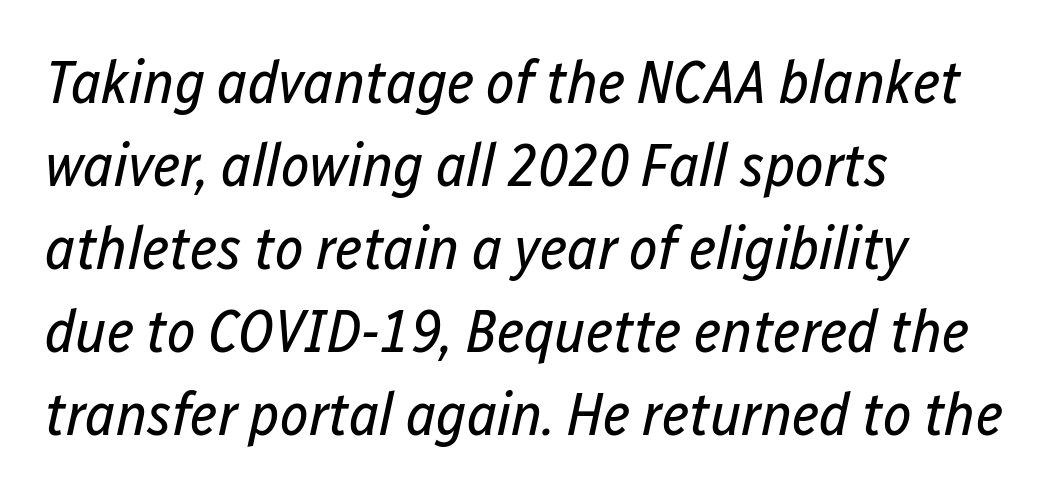
Q: Is the text bold? A: No.
Q: Is the text italic (slanted)? A: Yes, it leans right by about 12 degrees.
Q: Is the text underlined? A: No.
Q: How is the paragraph aligned? A: Left-aligned.
Q: Is the spacing between letters normal or unusually wide? A: Normal.
Q: Is the spacing between lines tight, normal or loose? A: Normal.
Q: Width (condensed, normal, or wide)? A: Condensed.
Q: Stroke contrast? A: Low.
Q: x-height? A: Medium.
Q: Monospaced? A: No.
